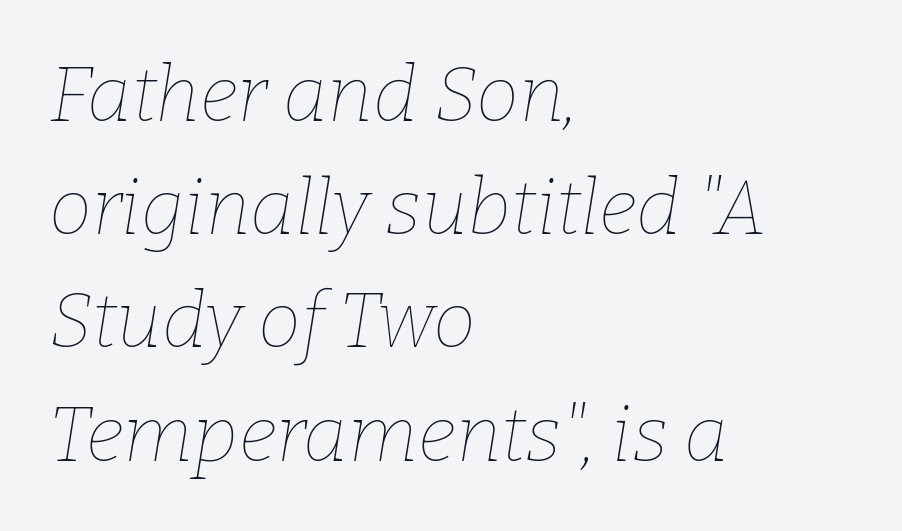
The image shows 77 px thin type, italic (leaning right); set left-aligned, normal line spacing (1.47x), normal letter spacing, not underlined; low stroke contrast and a medium x-height.
